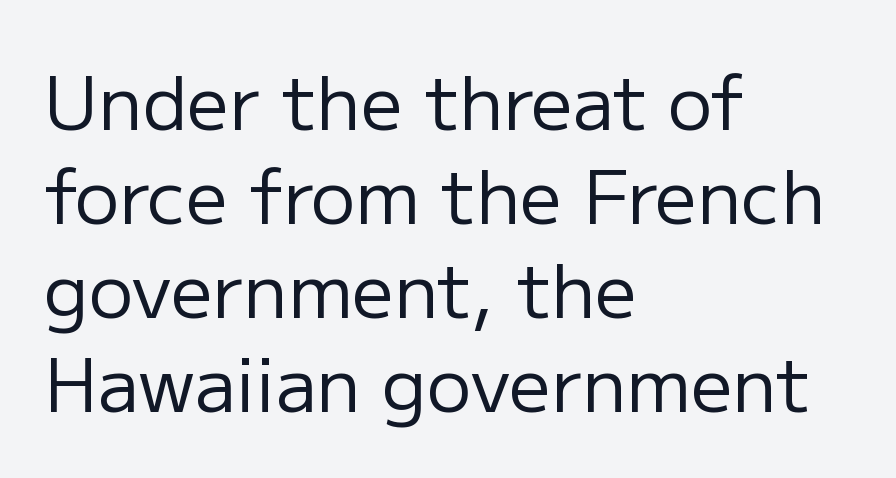
Q: Is the text bold? A: No.
Q: Is the text italic (slanted)? A: No, it is upright.
Q: Is the typeface a serif or a sans-serif typeface? A: Sans-serif.
Q: Is the text underlined? A: No.
Q: How is the paragraph aligned? A: Left-aligned.
Q: Is the spacing between letters normal or unusually wide? A: Normal.
Q: Is the spacing between lines tight, normal or loose? A: Normal.
Q: Width (condensed, normal, or wide)? A: Normal.
Q: Stroke contrast? A: Low.
Q: x-height? A: Medium.
Q: Monospaced? A: No.
